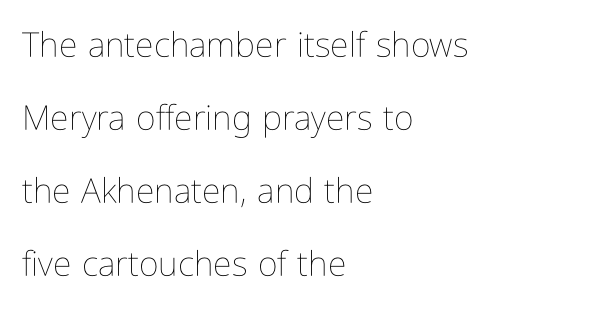
This sample uses an upright cut, with every glyph sitting square on the baseline. This sample has the flowing, uneven cadence of proportional lettering. Is there much room between lines? Yes — plenty of vertical air separates them. Caption: multi-line text, flush left, ragged right. The letterforms sit at book weight or below.
